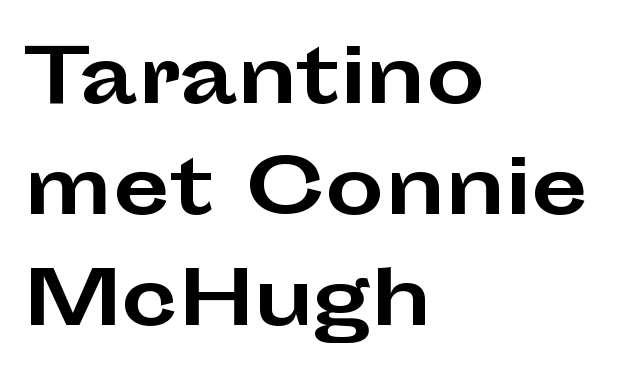
{"serif": "no", "italic": "no", "bold": "yes", "weight": "bold", "width": "wide", "stroke_contrast": "low", "x_height": "medium", "monospaced": "no", "underline": "no", "align": "left", "line_spacing": "normal", "line_spacing_ratio": 1.5, "letter_spacing": "normal", "letter_spacing_em": 0.0, "glyph_px": 74}
